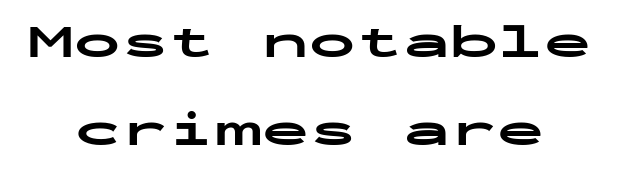
Q: Is the text bold? A: Yes.
Q: Is the text italic (slanted)? A: No, it is upright.
Q: Is the typeface a serif or a sans-serif typeface? A: Sans-serif.
Q: Is the text underlined? A: No.
Q: How is the paragraph aligned? A: Centered.
Q: Is the spacing between letters normal or unusually wide? A: Normal.
Q: Width (condensed, normal, or wide)? A: Wide.
Q: Stroke contrast? A: Low.
Q: x-height? A: Medium.
Q: Monospaced? A: Yes.
